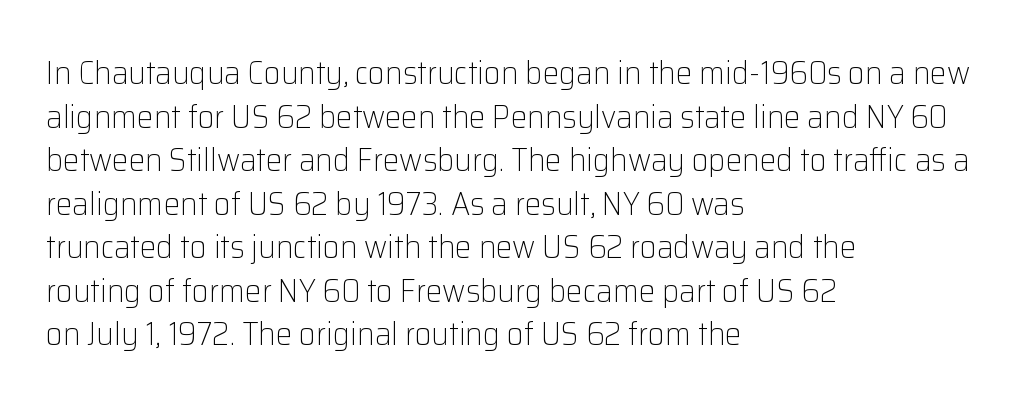
Beneath every word, the page is bare. Successive baselines arrive at the customary interval. Think of a printed novel: that variable character pitch is what you see here. Line beginnings align vertically; line endings do not. A sans-serif font was chosen for this passage. No italicization has been applied; the sample stays upright.
